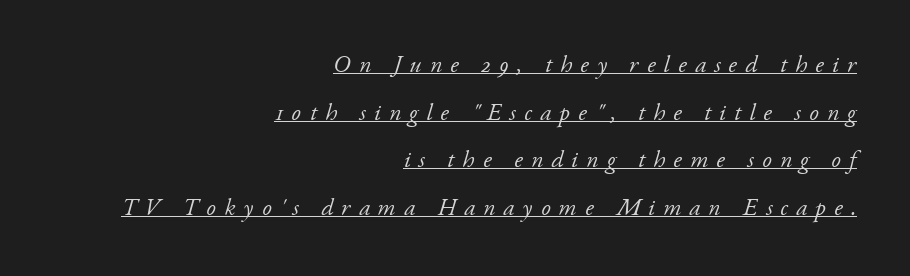
The lettering is marked with a stroke running underneath it. Weight: in the light-to-regular range. Yep, that's italic — everything's leaning. These lines have a slow, spaced-out rhythm from letter to letter.
